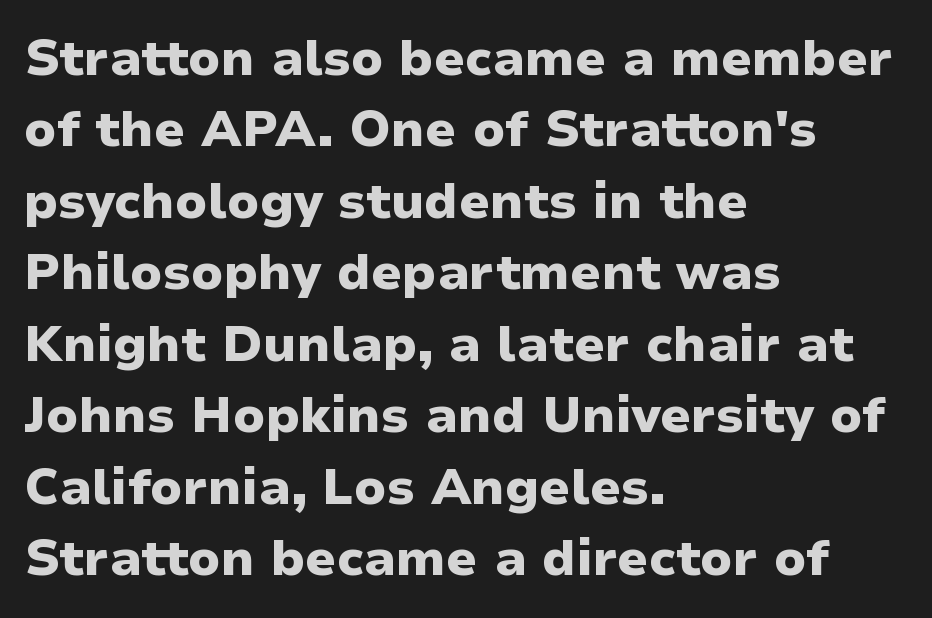
{"serif": "no", "italic": "no", "bold": "yes", "weight": "heavy", "width": "normal", "stroke_contrast": "low", "x_height": "medium", "monospaced": "no", "underline": "no", "align": "left", "line_spacing": "normal", "line_spacing_ratio": 1.43, "letter_spacing": "normal", "letter_spacing_em": 0.0, "glyph_px": 50}
